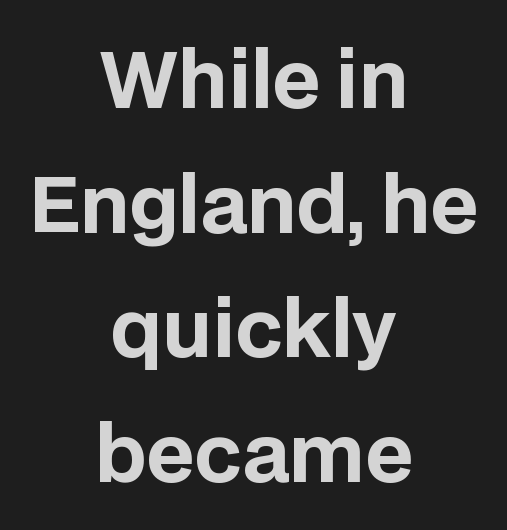
{"serif": "no", "italic": "no", "bold": "yes", "weight": "bold", "width": "normal", "stroke_contrast": "low", "x_height": "large", "monospaced": "no", "underline": "no", "align": "center", "line_spacing": "normal", "line_spacing_ratio": 1.62, "letter_spacing": "normal", "letter_spacing_em": 0.0, "glyph_px": 77}
